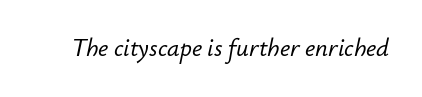
What stands out about the letter spacing? Nothing — it is the standard amount. It's the slanting kind of type. Glance below the letters and you will spot only blank space.
